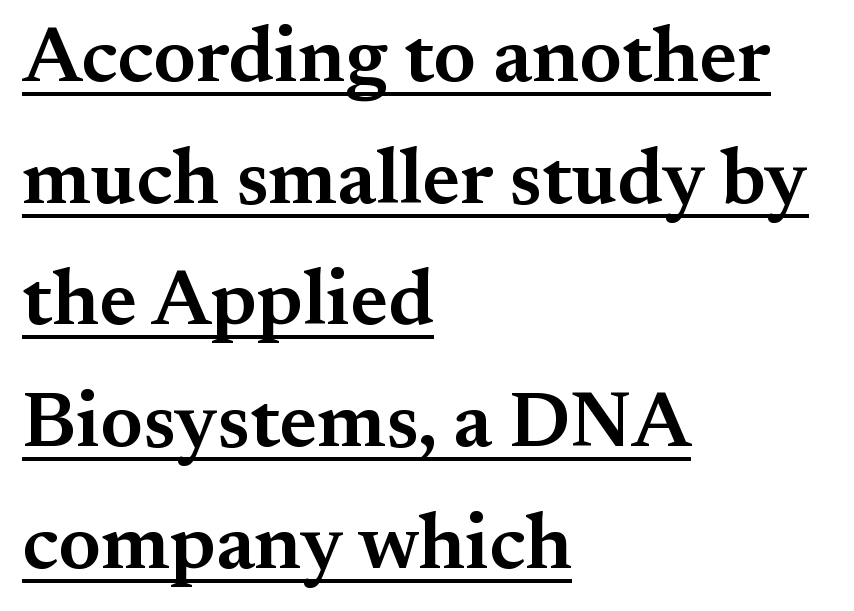
You could not count columns in this text — the font is proportionally spaced. Unlike a clean sans, this face finishes its strokes with serifs. Notice how the passage keeps a crisp vertical edge on the left only. What stands out about the letter spacing? Nothing — it is the standard amount. The passage shown is underscored from start to finish.
